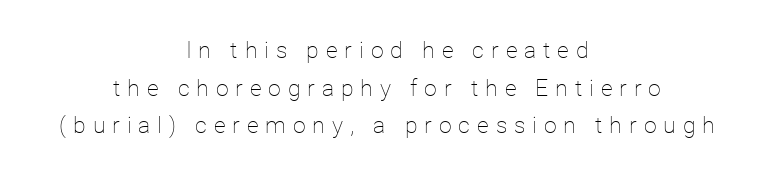
The gaps between neighbouring characters are conspicuously large. The letterforms sit at book weight or below. No word sits above an underline. Alignment: centered. Ordinary non-slanted type is in use.
